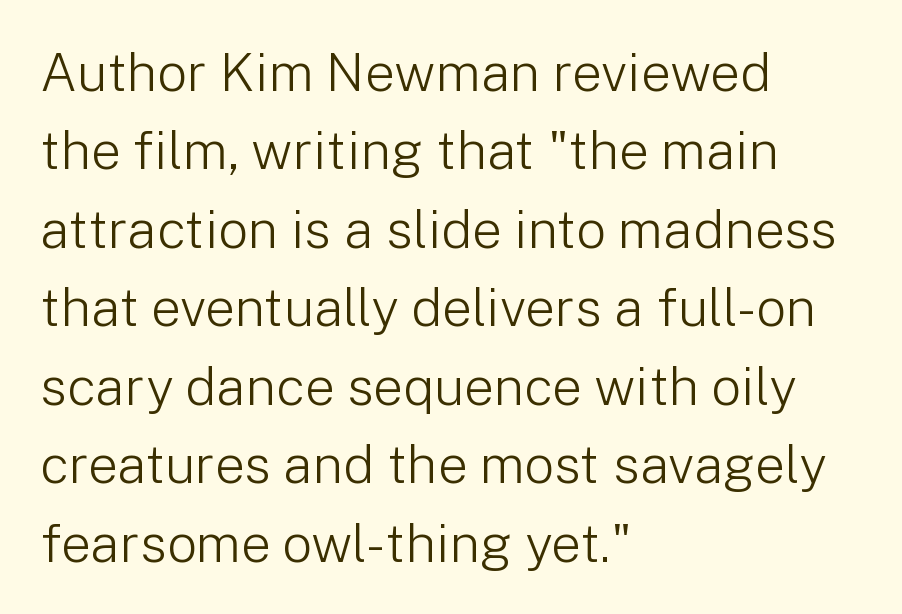
Q: Is the text bold? A: No.
Q: Is the text italic (slanted)? A: No, it is upright.
Q: Is the typeface a serif or a sans-serif typeface? A: Sans-serif.
Q: Is the text underlined? A: No.
Q: How is the paragraph aligned? A: Left-aligned.
Q: Is the spacing between letters normal or unusually wide? A: Normal.
Q: Is the spacing between lines tight, normal or loose? A: Normal.
Q: Width (condensed, normal, or wide)? A: Normal.
Q: Stroke contrast? A: Low.
Q: x-height? A: Medium.
Q: Monospaced? A: No.
